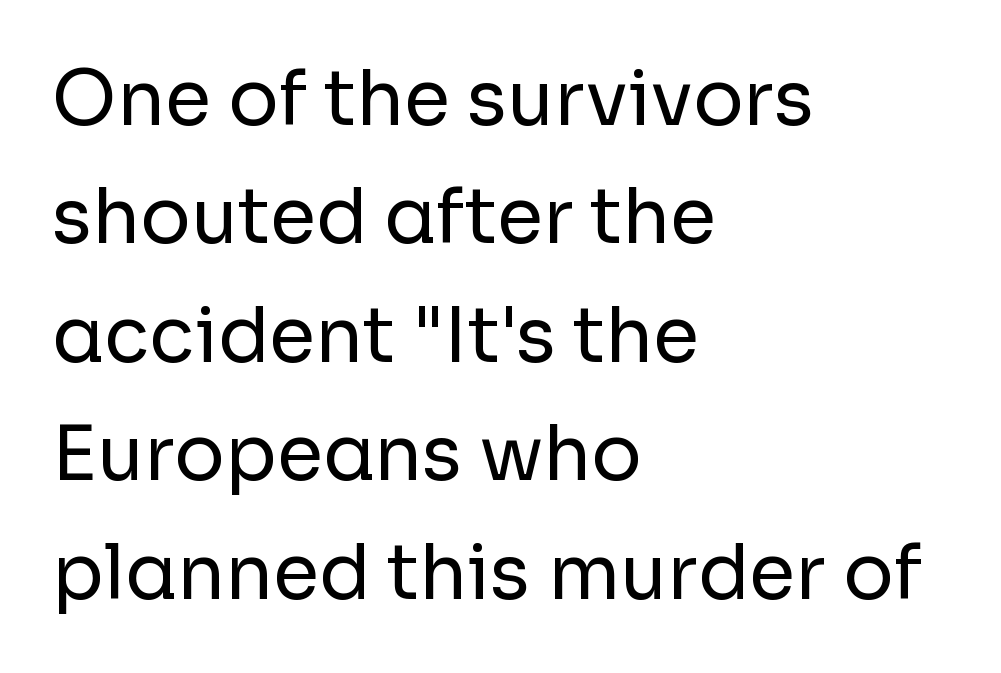
The image shows 75 px regular-weight sans-serif type, upright; set left-aligned, normal line spacing (1.58x), normal letter spacing, not underlined; low stroke contrast and a medium x-height.
